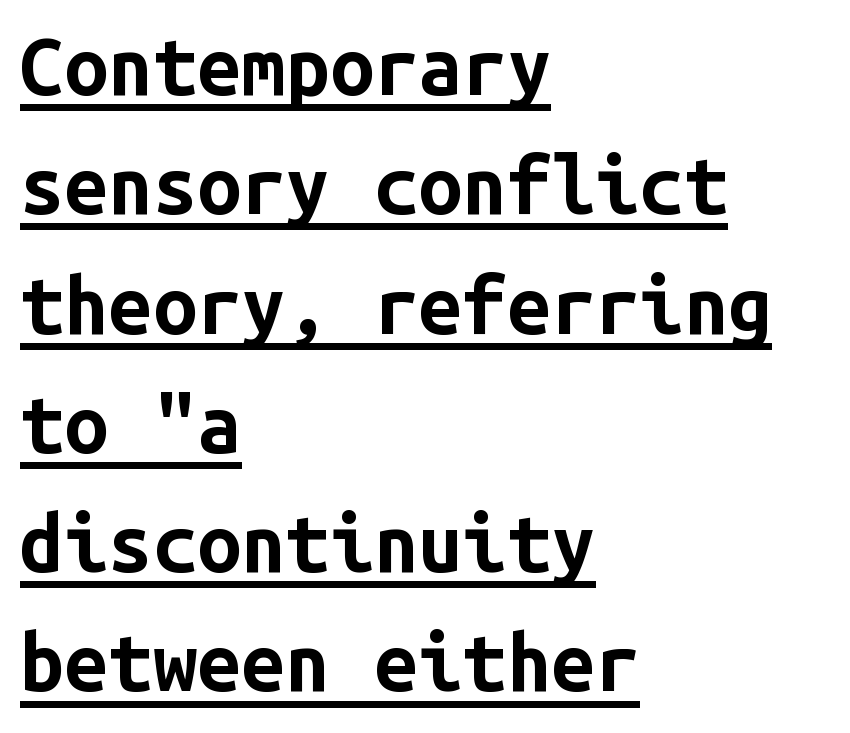
Q: Is the text bold? A: Yes.
Q: Is the text italic (slanted)? A: No, it is upright.
Q: Is the typeface a serif or a sans-serif typeface? A: Sans-serif.
Q: Is the text underlined? A: Yes.
Q: How is the paragraph aligned? A: Left-aligned.
Q: Is the spacing between letters normal or unusually wide? A: Normal.
Q: Is the spacing between lines tight, normal or loose? A: Normal.
Q: Width (condensed, normal, or wide)? A: Normal.
Q: Stroke contrast? A: Low.
Q: x-height? A: Medium.
Q: Monospaced? A: Yes.
